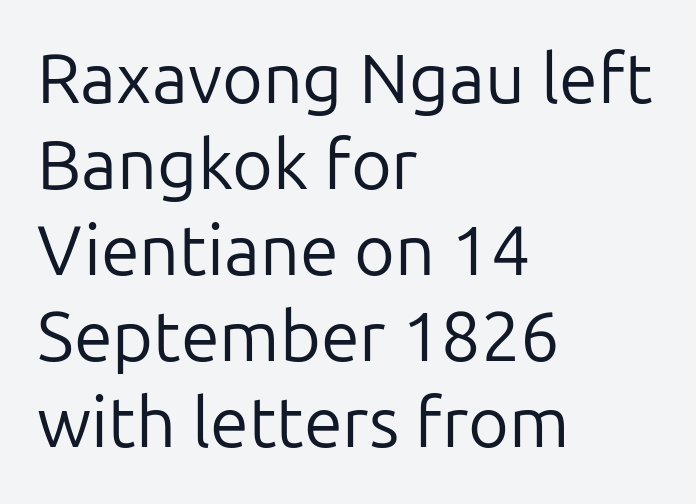
The image shows 70 px regular-weight sans-serif type, upright; set left-aligned, line spacing 1.23x, normal letter spacing, not underlined; low stroke contrast and a medium x-height.
